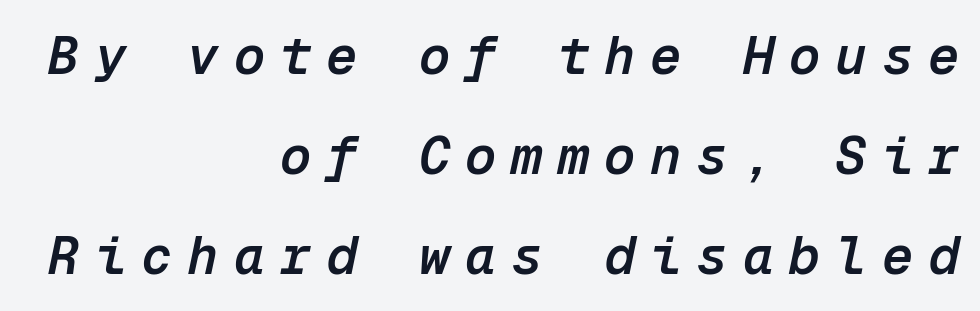
The image shows 52 px semibold type, italic (leaning right), monospaced; set right-aligned, loose line spacing (1.92x), unusually wide letter spacing (+0.29 em), not underlined; low stroke contrast and a medium x-height.
